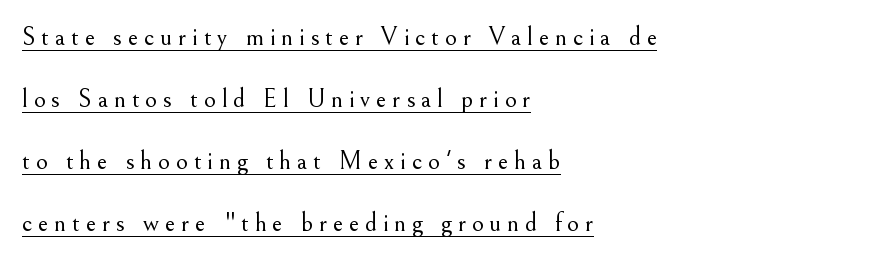
Typeset ragged right — the left edge is the straight one. Here the glyphs are tracked loosely, breaking word shapes into spaced letters. Weight class: somewhere from thin through regular. Each line of the rendering has a horizontal stroke beneath the glyphs.
